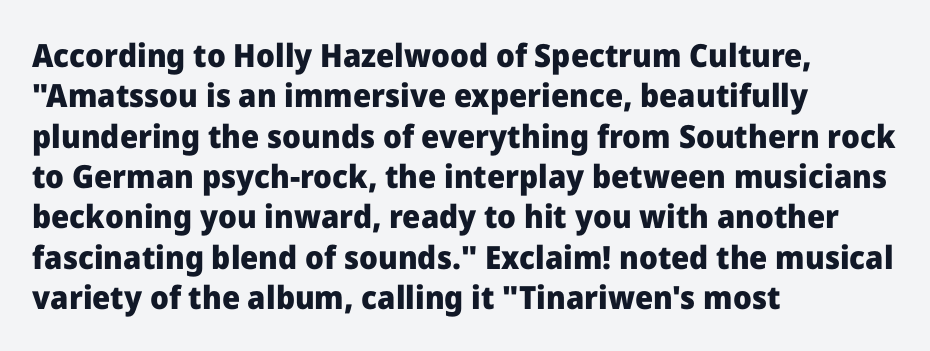
Q: Is the text bold? A: Yes.
Q: Is the text italic (slanted)? A: No, it is upright.
Q: Is the typeface a serif or a sans-serif typeface? A: Sans-serif.
Q: Is the text underlined? A: No.
Q: How is the paragraph aligned? A: Left-aligned.
Q: Is the spacing between letters normal or unusually wide? A: Normal.
Q: Is the spacing between lines tight, normal or loose? A: Normal.
Q: Width (condensed, normal, or wide)? A: Normal.
Q: Stroke contrast? A: Low.
Q: x-height? A: Medium.
Q: Monospaced? A: No.
